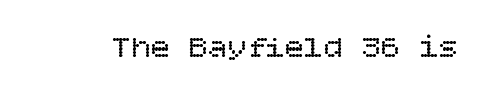
Do the letters lean? They stand straight. This rendering leaves character spacing at its baseline value. No letter is thick-stroked: the sample isn't bold. A clean baseline with only descenders dipping below it.
